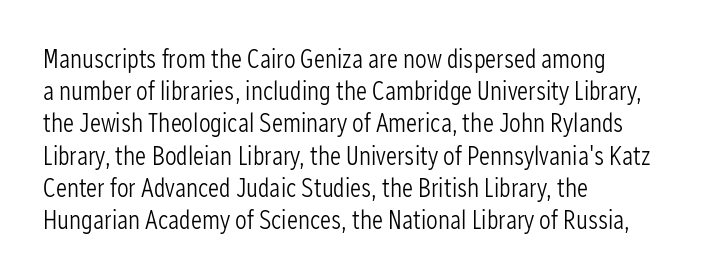
The image shows 26 px text type, upright; set left-aligned, line spacing 1.24x, normal letter spacing, not underlined.
